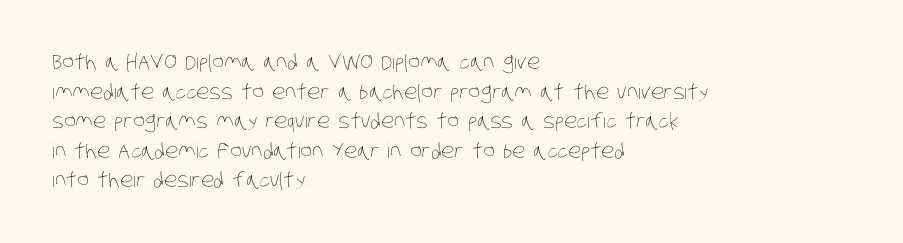
{"bold": "no", "underline": "no", "align": "left", "line_spacing": "normal", "line_spacing_ratio": 1.48, "letter_spacing": "normal", "letter_spacing_em": 0.0, "glyph_px": 20}
